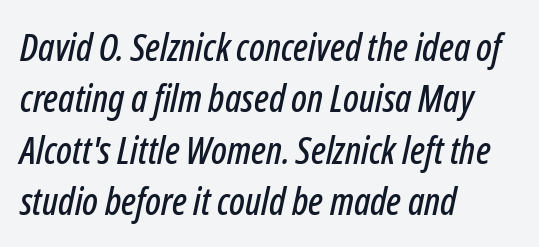
The image shows 38 px condensed type, italic (leaning right); set left-aligned, normal line spacing (1.35x), normal letter spacing, not underlined; low stroke contrast and a medium x-height.
